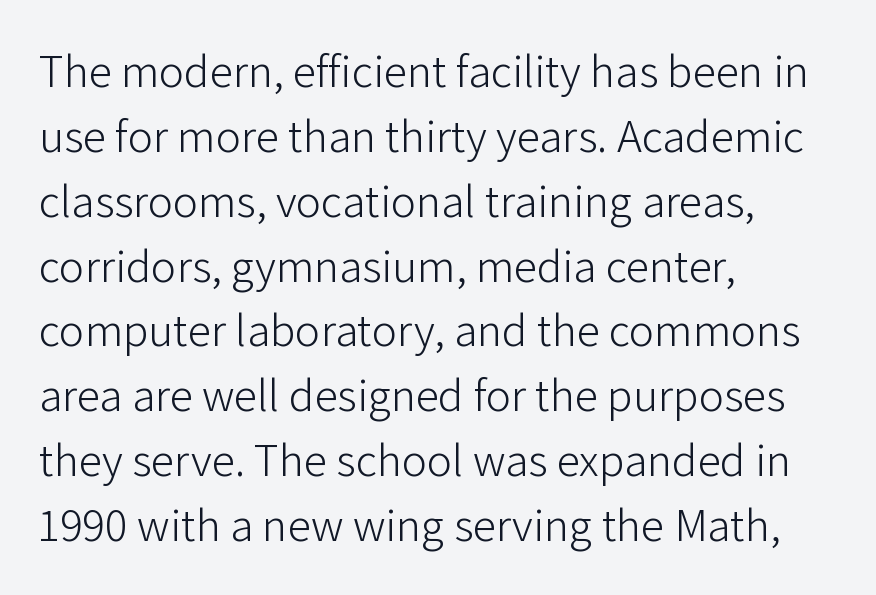
Q: Is the text bold? A: No.
Q: Is the text italic (slanted)? A: No, it is upright.
Q: Is the typeface a serif or a sans-serif typeface? A: Sans-serif.
Q: Is the text underlined? A: No.
Q: How is the paragraph aligned? A: Left-aligned.
Q: Is the spacing between letters normal or unusually wide? A: Normal.
Q: Is the spacing between lines tight, normal or loose? A: Normal.
Q: Width (condensed, normal, or wide)? A: Normal.
Q: Stroke contrast? A: Low.
Q: x-height? A: Medium.
Q: Monospaced? A: No.
